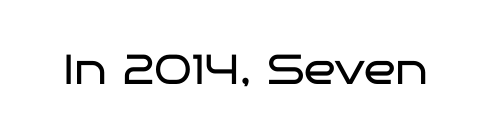
The image shows 42 px regular-weight, wide sans-serif type, upright; set normal letter spacing, not underlined; low stroke contrast and a large x-height.
